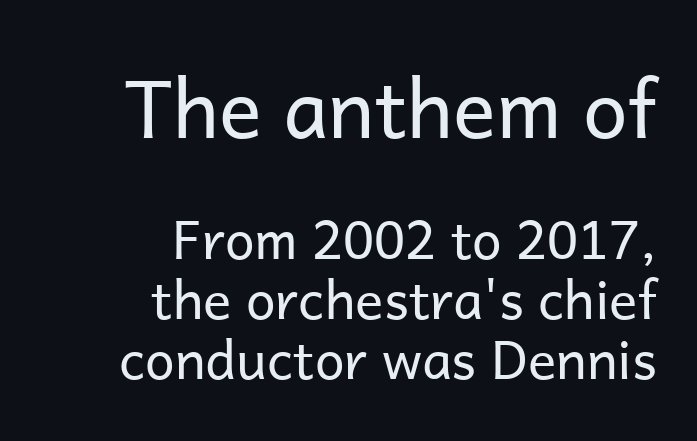
Q: Is the text bold? A: No.
Q: Is the text italic (slanted)? A: No, it is upright.
Q: Is the typeface a serif or a sans-serif typeface? A: Sans-serif.
Q: Is the text underlined? A: No.
Q: How is the paragraph aligned? A: Right-aligned.
Q: Is the spacing between letters normal or unusually wide? A: Normal.
Q: Is the spacing between lines tight, normal or loose? A: Tight.
Q: Which block of text is set in a larger size, the first (top) or the second (bottom)? A: The first (top) one.
Q: Width (condensed, normal, or wide)? A: Normal.
Q: Stroke contrast? A: Low.
Q: x-height? A: Medium.
Q: Monospaced? A: No.
